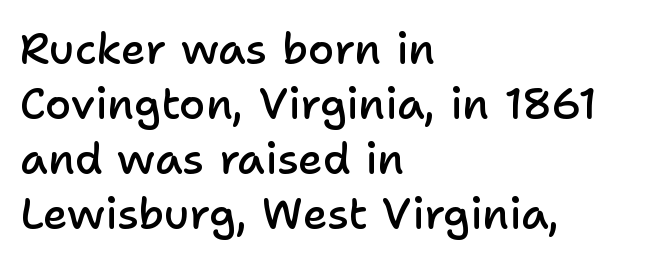
Q: Is the text bold? A: Semi-bold.
Q: Is the text italic (slanted)? A: No, it is upright.
Q: Is the typeface a serif or a sans-serif typeface? A: Sans-serif.
Q: Is the text underlined? A: No.
Q: How is the paragraph aligned? A: Left-aligned.
Q: Is the spacing between letters normal or unusually wide? A: Normal.
Q: Is the spacing between lines tight, normal or loose? A: Normal.
Q: Width (condensed, normal, or wide)? A: Normal.
Q: Stroke contrast? A: Low.
Q: x-height? A: Medium.
Q: Monospaced? A: No.
